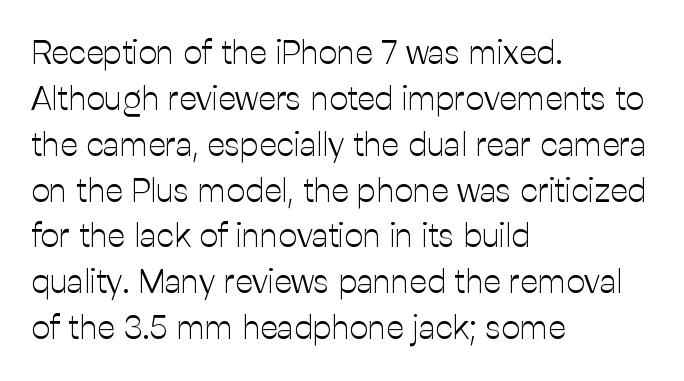
{"serif": "no", "italic": "no", "bold": "no", "weight": "light", "width": "normal", "stroke_contrast": "low", "x_height": "medium", "monospaced": "no", "underline": "no", "align": "left", "line_spacing": "normal", "line_spacing_ratio": 1.39, "letter_spacing": "normal", "letter_spacing_em": 0.0, "glyph_px": 33}
